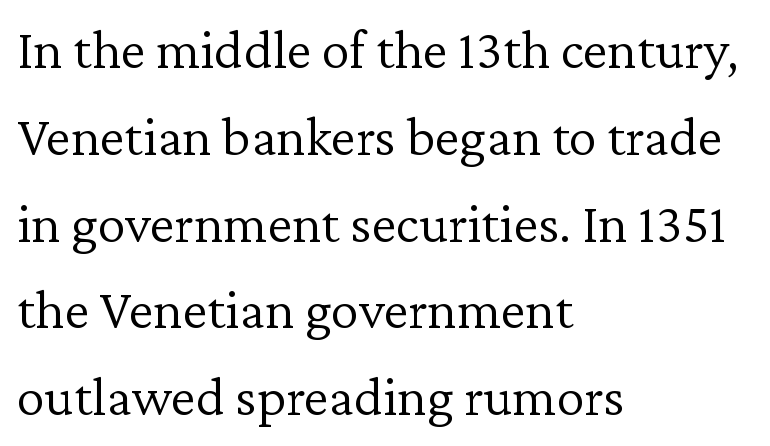
Q: Is the text bold? A: No.
Q: Is the text italic (slanted)? A: No, it is upright.
Q: Is the typeface a serif or a sans-serif typeface? A: Serif.
Q: Is the text underlined? A: No.
Q: How is the paragraph aligned? A: Left-aligned.
Q: Is the spacing between letters normal or unusually wide? A: Normal.
Q: Is the spacing between lines tight, normal or loose? A: Normal.
Q: Width (condensed, normal, or wide)? A: Normal.
Q: Stroke contrast? A: Low.
Q: x-height? A: Medium.
Q: Monospaced? A: No.
